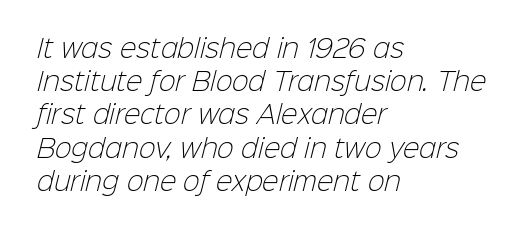
{"bold": "no", "underline": "no", "align": "left", "line_spacing": "normal", "line_spacing_ratio": 1.33, "letter_spacing": "normal", "letter_spacing_em": 0.0, "glyph_px": 25}
